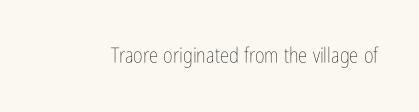
Q: Is the text bold? A: No.
Q: Is the text italic (slanted)? A: No, it is upright.
Q: Is the text underlined? A: No.
Q: Is the spacing between letters normal or unusually wide? A: Normal.
